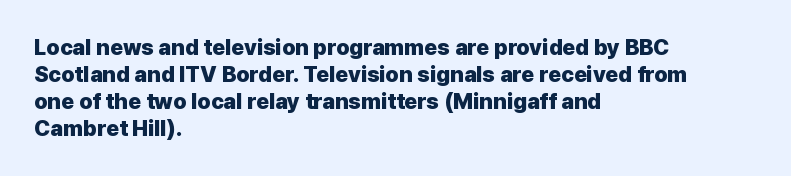
A typesetter would mark this as roman, not italic. What stands out about the letter spacing? Nothing — it is the standard amount. The baseline area is clear. Caption: bold face, heavy strokes.
